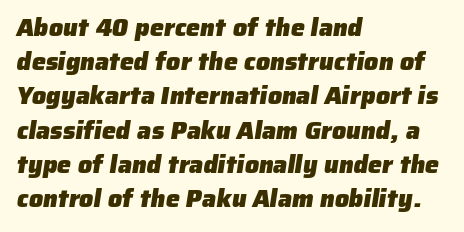
Visually the block forms a straight wall on the left and a jagged coastline on the right. The strokes are fattened all the way to bold. Each row of text sits above clean, open space. Notice how descenders clear the ascenders below comfortably — that's standard leading.
